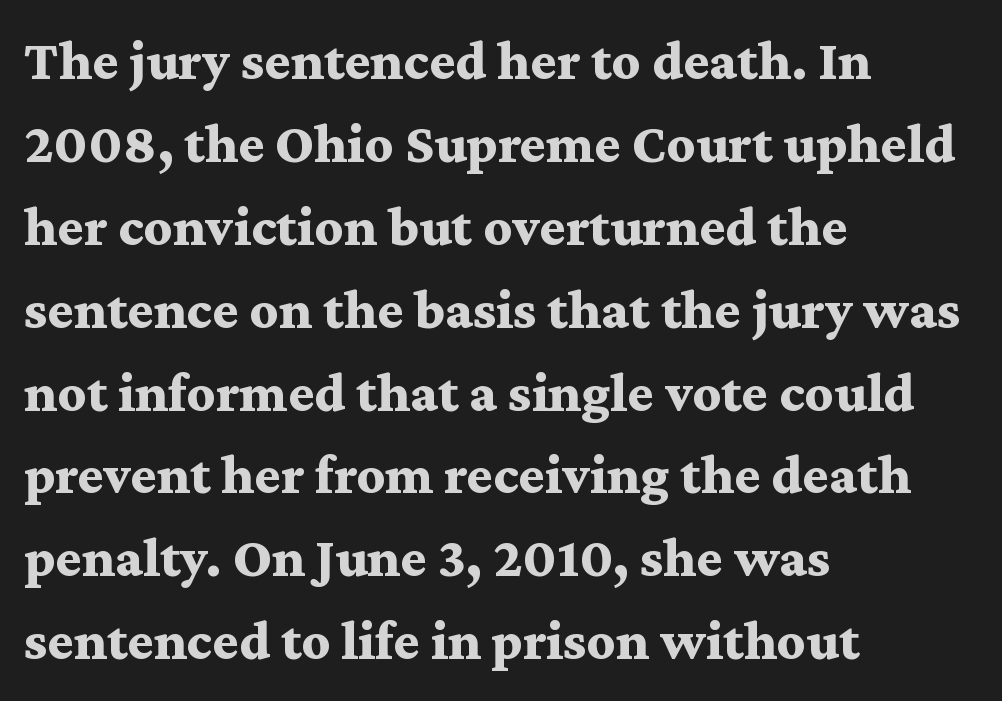
The image shows 56 px bold, wide serif type, upright; set left-aligned, normal line spacing (1.48x), normal letter spacing, not underlined; medium stroke contrast and a medium x-height.
